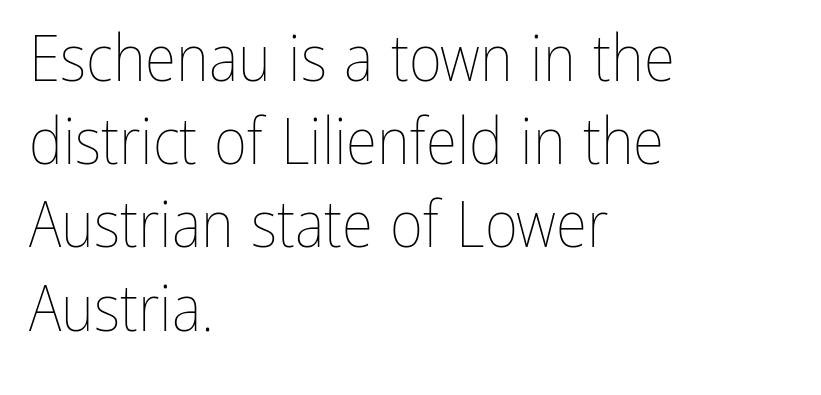
Q: Is the text bold? A: No.
Q: Is the text italic (slanted)? A: No, it is upright.
Q: Is the text underlined? A: No.
Q: How is the paragraph aligned? A: Left-aligned.
Q: Is the spacing between letters normal or unusually wide? A: Normal.
Q: Is the spacing between lines tight, normal or loose? A: Normal.
Q: Width (condensed, normal, or wide)? A: Condensed.
Q: Stroke contrast? A: Low.
Q: x-height? A: Medium.
Q: Monospaced? A: No.
